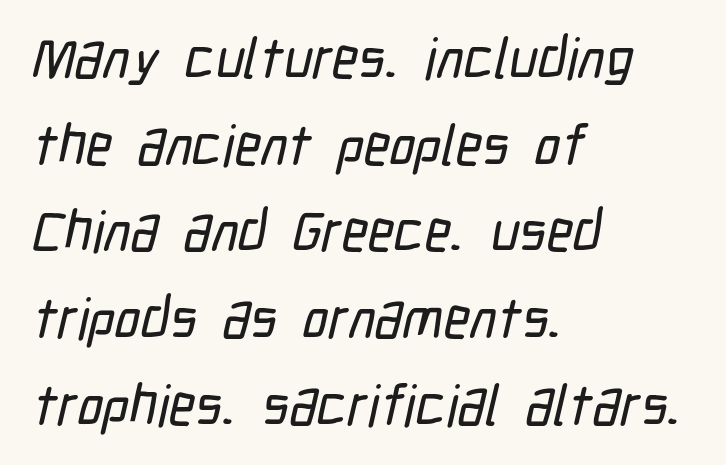
Q: Is the typeface a serif or a sans-serif typeface? A: Sans-serif.
Q: Is the text underlined? A: No.
Q: How is the paragraph aligned? A: Left-aligned.
Q: Is the spacing between letters normal or unusually wide? A: Normal.
Q: Is the spacing between lines tight, normal or loose? A: Normal.
Q: Width (condensed, normal, or wide)? A: Condensed.
Q: Stroke contrast? A: Low.
Q: x-height? A: Medium.
Q: Monospaced? A: No.
